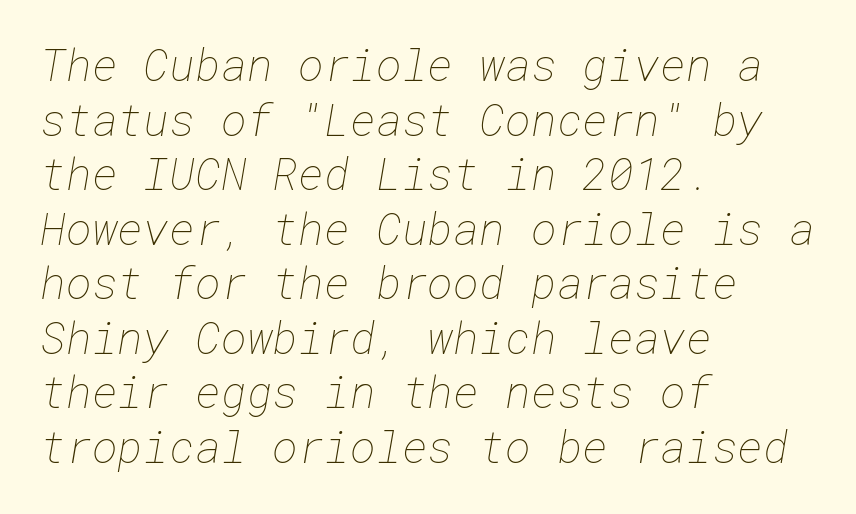
Stems here are at most as thick as an everyday book face. Descender tails drop into unmarked territory. Is the block centered? No — it sits flush against the left margin. Students, note that the glyphs here touch the page at normal intervals.
